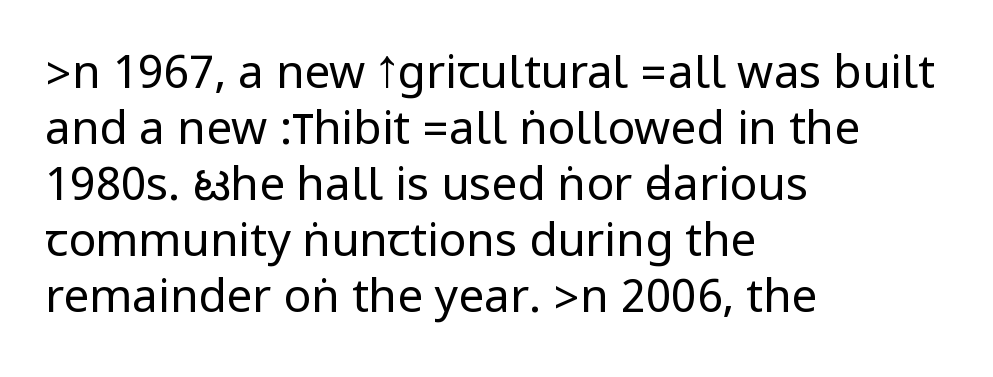
The rag falls on the right side of this text block. In terms of letterform style, serifs are entirely absent. This rendering leaves character spacing at its baseline value. Weight: not bold — regular or lighter. Plain, unruled lines of type. It's the straight-up-and-down kind of type.
